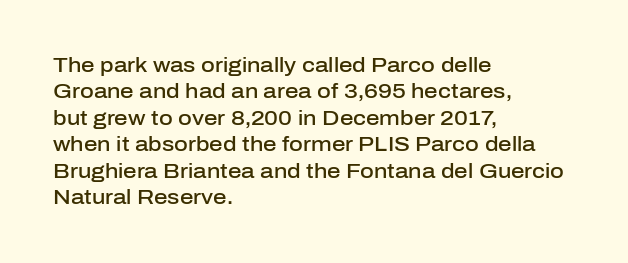
{"italic": "no", "bold": "semi", "underline": "no", "align": "left", "line_spacing": "normal", "line_spacing_ratio": 1.26, "letter_spacing": "normal", "letter_spacing_em": 0.0, "glyph_px": 21}
